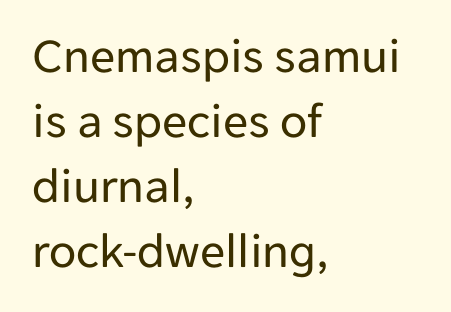
Q: Is the text bold? A: No.
Q: Is the text italic (slanted)? A: No, it is upright.
Q: Is the typeface a serif or a sans-serif typeface? A: Sans-serif.
Q: Is the text underlined? A: No.
Q: How is the paragraph aligned? A: Left-aligned.
Q: Is the spacing between letters normal or unusually wide? A: Normal.
Q: Is the spacing between lines tight, normal or loose? A: Normal.
Q: Width (condensed, normal, or wide)? A: Normal.
Q: Stroke contrast? A: Low.
Q: x-height? A: Medium.
Q: Monospaced? A: No.
